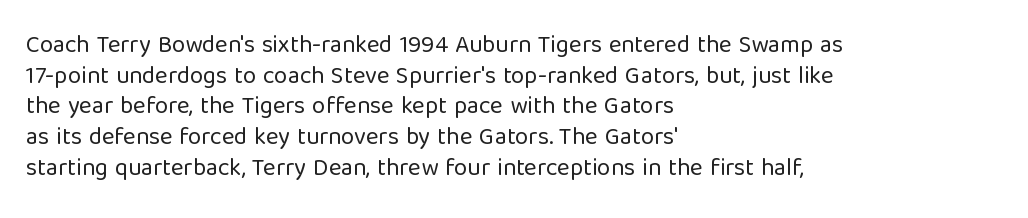
Q: Is the text bold? A: No.
Q: Is the text italic (slanted)? A: No, it is upright.
Q: Is the text underlined? A: No.
Q: How is the paragraph aligned? A: Left-aligned.
Q: Is the spacing between letters normal or unusually wide? A: Normal.
Q: Is the spacing between lines tight, normal or loose? A: Normal.
